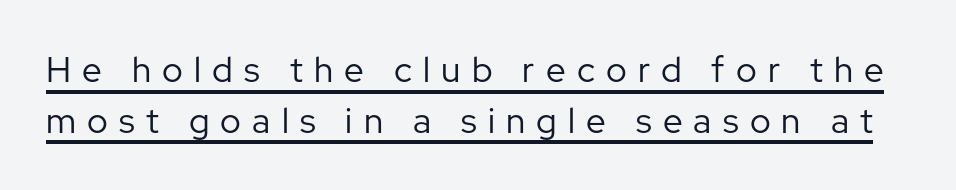
The image shows 35 px regular-weight sans-serif type, upright; set normal line spacing (1.45x), unusually wide letter spacing (+0.32 em), underlined; low stroke contrast and a medium x-height.
